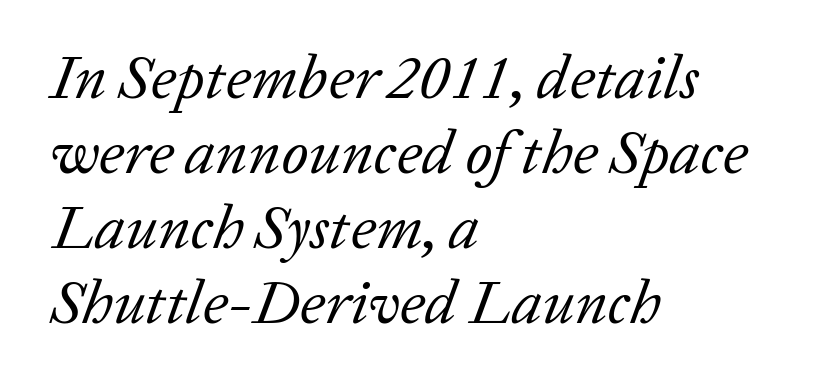
The image shows 62 px regular-weight serif type, italic (leaning right); set left-aligned, line spacing 1.21x, normal letter spacing, not underlined; low stroke contrast and a medium x-height.
